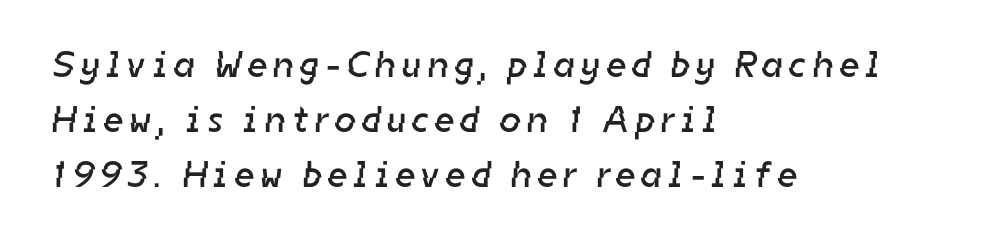
The image shows 37 px regular-weight sans-serif type; set left-aligned, normal line spacing (1.49x), not underlined; low stroke contrast and a medium x-height.
